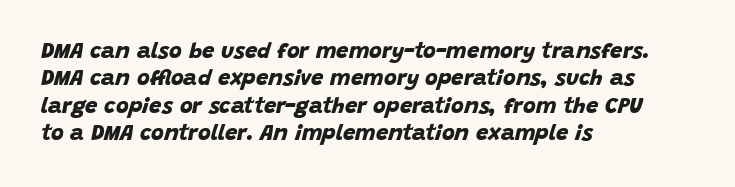
The image shows 22 px bold type; set left-aligned, line spacing 1.24x, normal letter spacing, not underlined.
